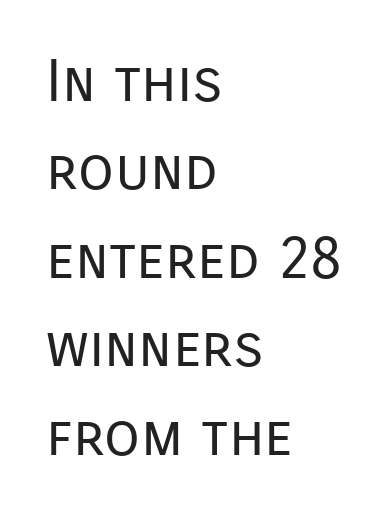
{"serif": "no", "italic": "no", "bold": "no", "weight": "regular", "width": "normal", "stroke_contrast": "low", "x_height": "medium", "monospaced": "no", "underline": "no", "align": "left", "line_spacing": "normal", "line_spacing_ratio": 1.5, "letter_spacing": "normal", "letter_spacing_em": 0.0, "glyph_px": 59}
